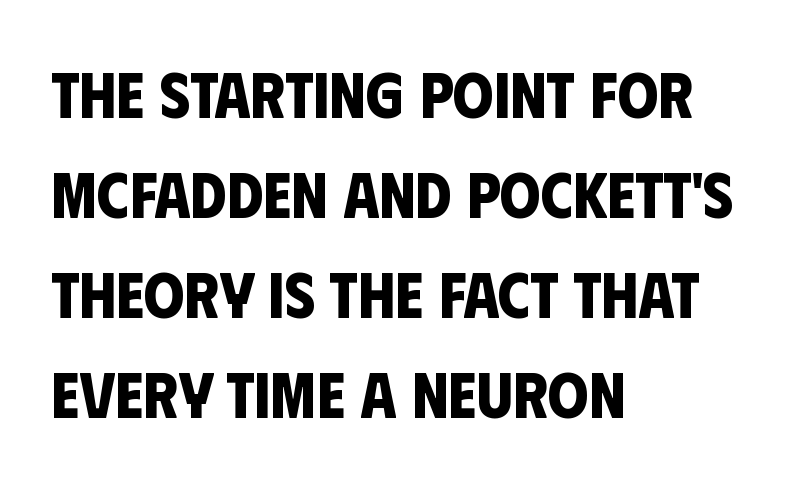
Q: Is the text bold? A: Yes.
Q: Is the typeface a serif or a sans-serif typeface? A: Sans-serif.
Q: Is the text underlined? A: No.
Q: How is the paragraph aligned? A: Left-aligned.
Q: Is the spacing between letters normal or unusually wide? A: Normal.
Q: Is the spacing between lines tight, normal or loose? A: Normal.
Q: Width (condensed, normal, or wide)? A: Condensed.
Q: Stroke contrast? A: Low.
Q: x-height? A: Large.
Q: Monospaced? A: No.
